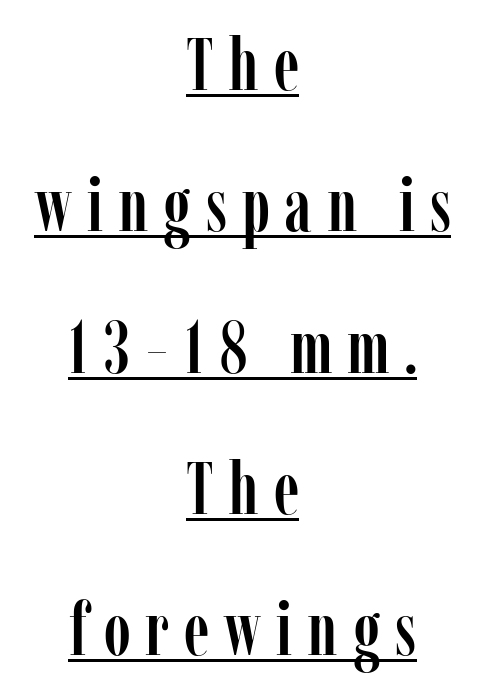
If you drew a line through each stem, it would be perfectly vertical. Every word sits above its own underline. This sample has the flowing, uneven cadence of proportional lettering. How would I describe the line gaps? Wide and relaxed. Here the glyphs are tracked loosely, breaking word shapes into spaced letters. The letters carry serifs — small finishing strokes at the ends of their stems.
